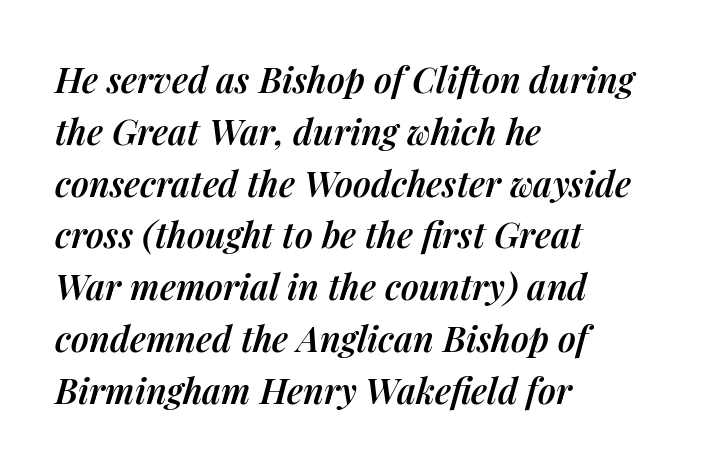
The designer left line spacing at the default. Bold? Not quite — semibold, heavier than regular but stopping short. Italic: yes, the glyphs are oblique. Typeset ragged right — the left edge is the straight one.
